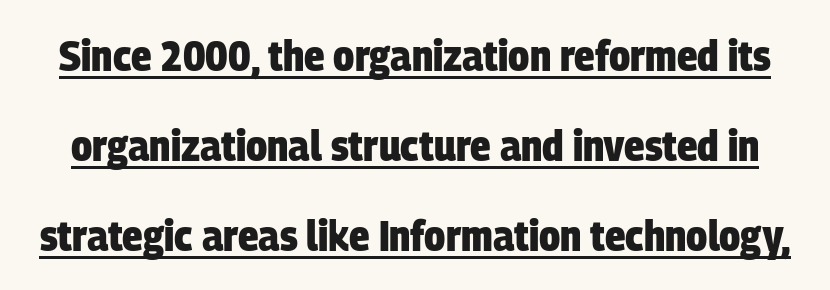
The letterforms sit shoulder to shoulder at normal distance. This sample carries an underscore along the baseline area. The rendering uses natural spacing where letterforms have individual widths. Nope, no serifs anywhere on these letters. Horizontal bands of white between lines are thick stripes.
